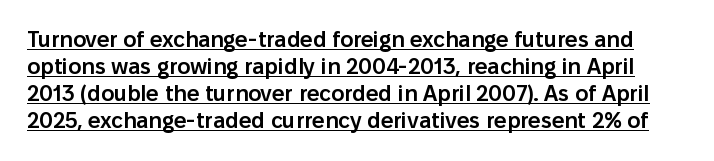
The image shows 22 px text type, upright; set line spacing 1.23x, normal letter spacing, underlined.
